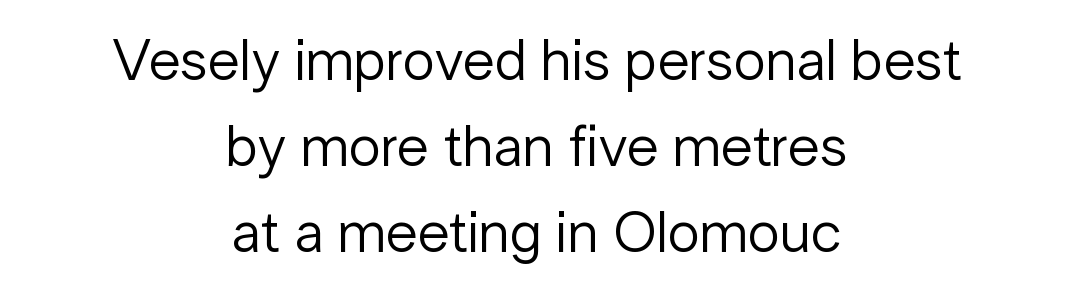
{"serif": "no", "italic": "no", "bold": "no", "weight": "regular", "width": "normal", "stroke_contrast": "low", "x_height": "medium", "monospaced": "no", "underline": "no", "align": "center", "line_spacing": "normal", "line_spacing_ratio": 1.48, "letter_spacing": "normal", "letter_spacing_em": 0.0, "glyph_px": 58}
